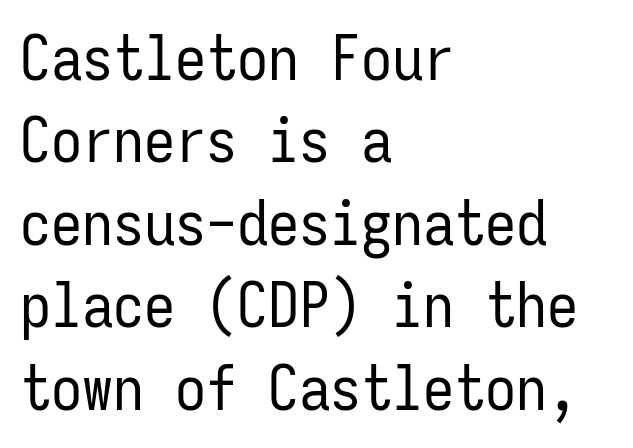
Q: Is the text bold? A: No.
Q: Is the text italic (slanted)? A: No, it is upright.
Q: Is the typeface a serif or a sans-serif typeface? A: Sans-serif.
Q: Is the text underlined? A: No.
Q: How is the paragraph aligned? A: Left-aligned.
Q: Is the spacing between letters normal or unusually wide? A: Normal.
Q: Is the spacing between lines tight, normal or loose? A: Normal.
Q: Width (condensed, normal, or wide)? A: Condensed.
Q: Stroke contrast? A: Low.
Q: x-height? A: Medium.
Q: Monospaced? A: Yes.
